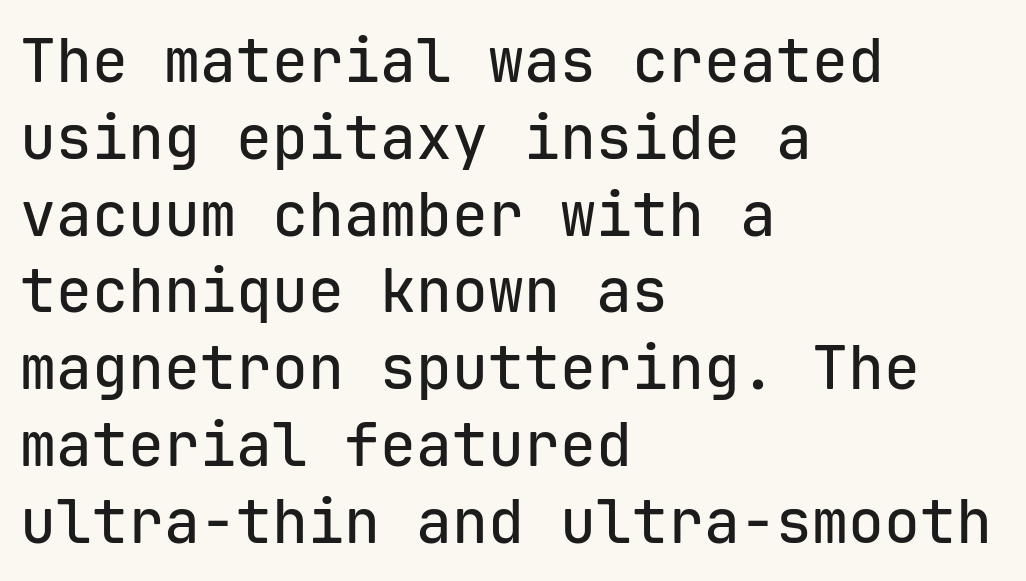
Q: Is the text italic (slanted)? A: No, it is upright.
Q: Is the typeface a serif or a sans-serif typeface? A: Sans-serif.
Q: Is the text underlined? A: No.
Q: How is the paragraph aligned? A: Left-aligned.
Q: Is the spacing between letters normal or unusually wide? A: Normal.
Q: Is the spacing between lines tight, normal or loose? A: Normal.
Q: Width (condensed, normal, or wide)? A: Normal.
Q: Stroke contrast? A: Low.
Q: x-height? A: Medium.
Q: Monospaced? A: Yes.
